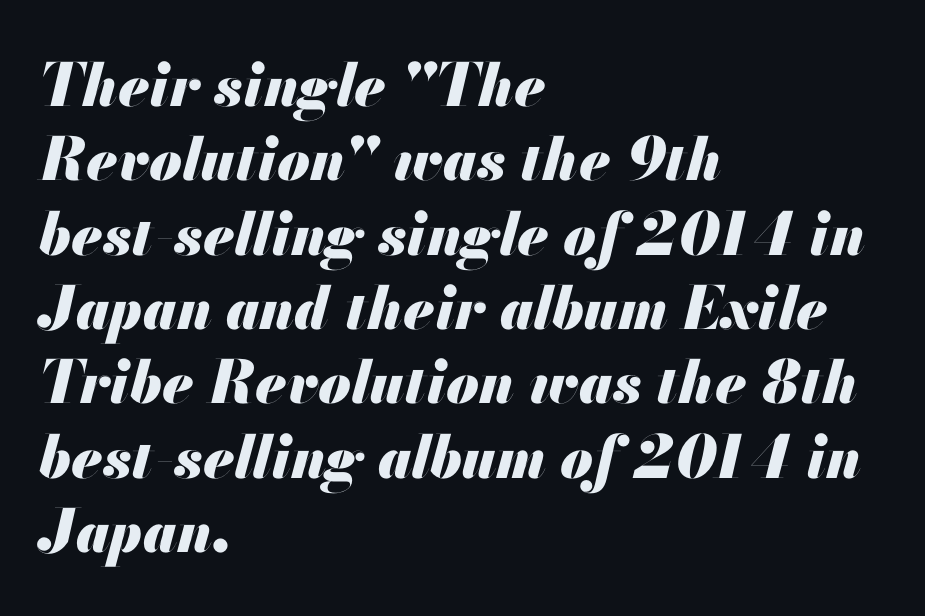
Q: Is the text bold? A: Yes.
Q: Is the text italic (slanted)? A: Yes, it leans right by about 13 degrees.
Q: Is the text underlined? A: No.
Q: How is the paragraph aligned? A: Left-aligned.
Q: Is the spacing between letters normal or unusually wide? A: Normal.
Q: Is the spacing between lines tight, normal or loose? A: Normal.
Q: Width (condensed, normal, or wide)? A: Normal.
Q: Stroke contrast? A: Medium.
Q: x-height? A: Small.
Q: Monospaced? A: No.
